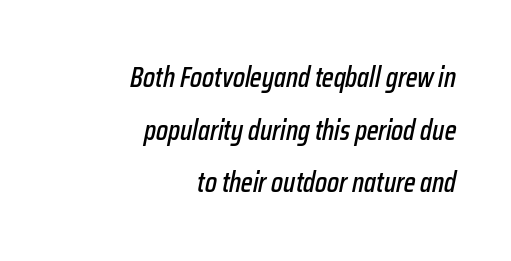
Q: Is the text italic (slanted)? A: Yes, it leans right by about 12 degrees.
Q: Is the text underlined? A: No.
Q: How is the paragraph aligned? A: Right-aligned.
Q: Is the spacing between letters normal or unusually wide? A: Normal.
Q: Width (condensed, normal, or wide)? A: Condensed.
Q: Stroke contrast? A: Low.
Q: x-height? A: Medium.
Q: Monospaced? A: No.
